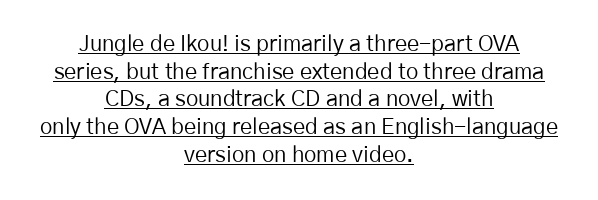
Q: Is the text bold? A: No.
Q: Is the text italic (slanted)? A: No, it is upright.
Q: Is the text underlined? A: Yes.
Q: How is the paragraph aligned? A: Centered.
Q: Is the spacing between letters normal or unusually wide? A: Normal.
Q: Is the spacing between lines tight, normal or loose? A: Normal.
